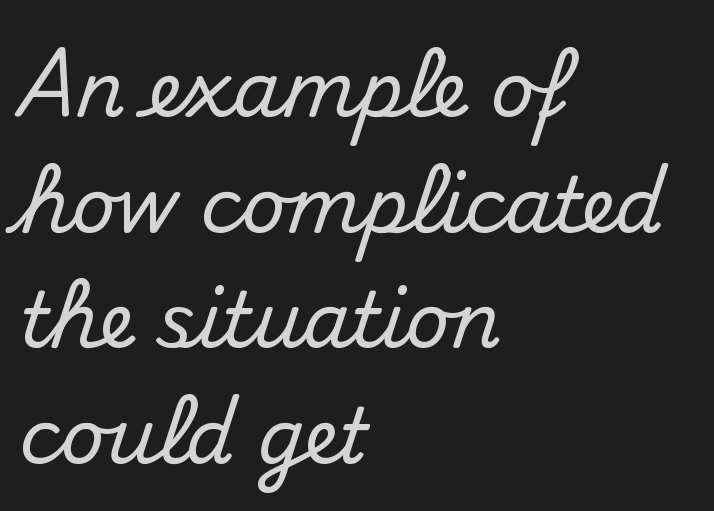
The image shows 76 px sans-serif type; set left-aligned, normal line spacing (1.52x), normal letter spacing, not underlined; medium stroke contrast and a small x-height.
